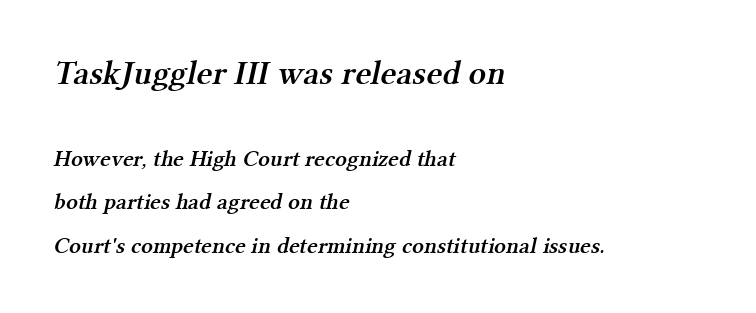
Letter spacing: default. Descender tails drop into unmarked territory. Leftover space on each line is placed entirely after the last word. These lines are rendered in a variable-pitch font.
